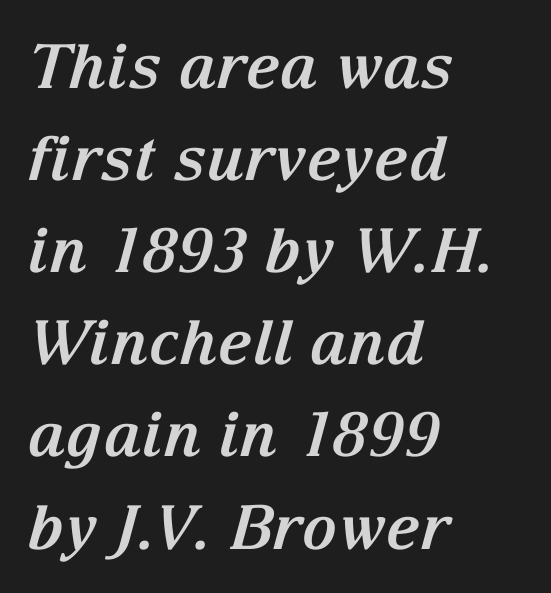
The image shows 61 px bold serif type, italic (leaning right); set left-aligned, normal line spacing (1.51x), normal letter spacing, not underlined; medium stroke contrast and a medium x-height.
